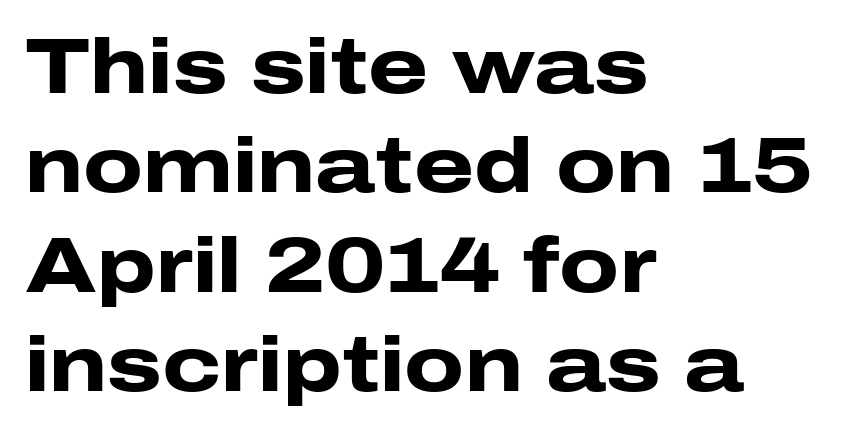
{"serif": "no", "italic": "no", "bold": "yes", "weight": "heavy", "width": "wide", "stroke_contrast": "low", "x_height": "medium", "monospaced": "no", "underline": "no", "align": "left", "line_spacing": "normal", "line_spacing_ratio": 1.29, "letter_spacing": "normal", "letter_spacing_em": 0.0, "glyph_px": 77}
